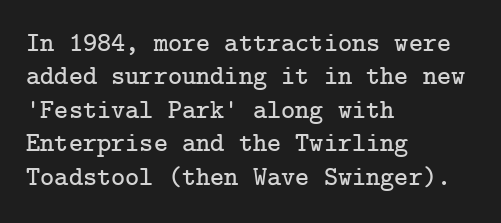
The specimen reads as upright at a glance. The words here are not underlined. Horizontal alignment here is leftward, the default for most running prose. The gaps between neighbouring characters are ordinary and unremarkable.
